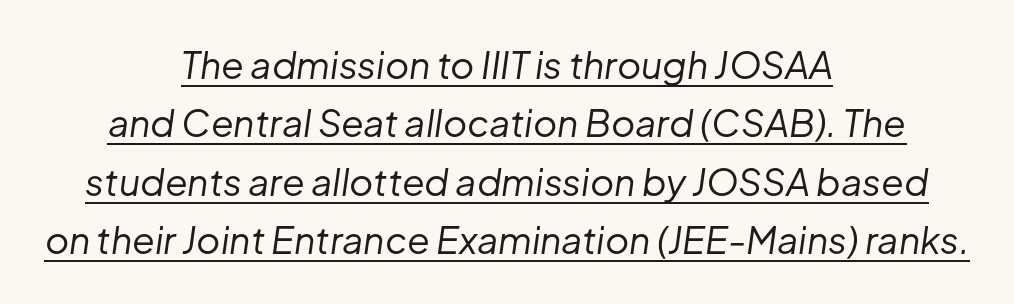
{"italic": "yes", "lean": "right", "slant_degrees": 8, "bold": "no", "weight": "regular", "width": "normal", "stroke_contrast": "low", "x_height": "medium", "monospaced": "no", "underline": "yes", "align": "center", "line_spacing": "normal", "line_spacing_ratio": 1.58, "letter_spacing": "normal", "letter_spacing_em": 0.0, "glyph_px": 37}
